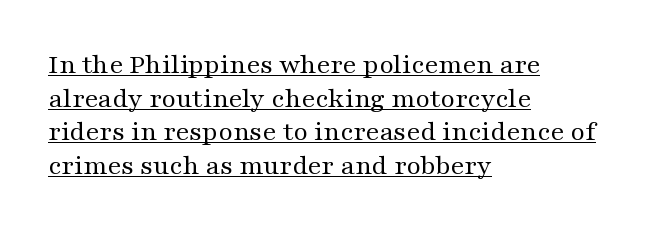
The image shows 28 px regular-weight, wide serif type, upright; set left-aligned, line spacing 1.2x, normal letter spacing, underlined; medium stroke contrast and a medium x-height.
